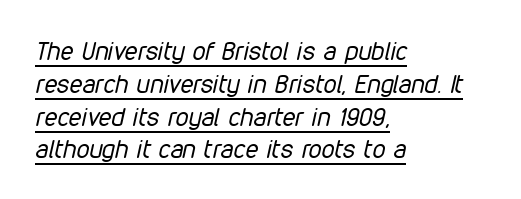
The image shows 26 px text type, italic (leaning right); set left-aligned, normal line spacing (1.26x), normal letter spacing, underlined.
